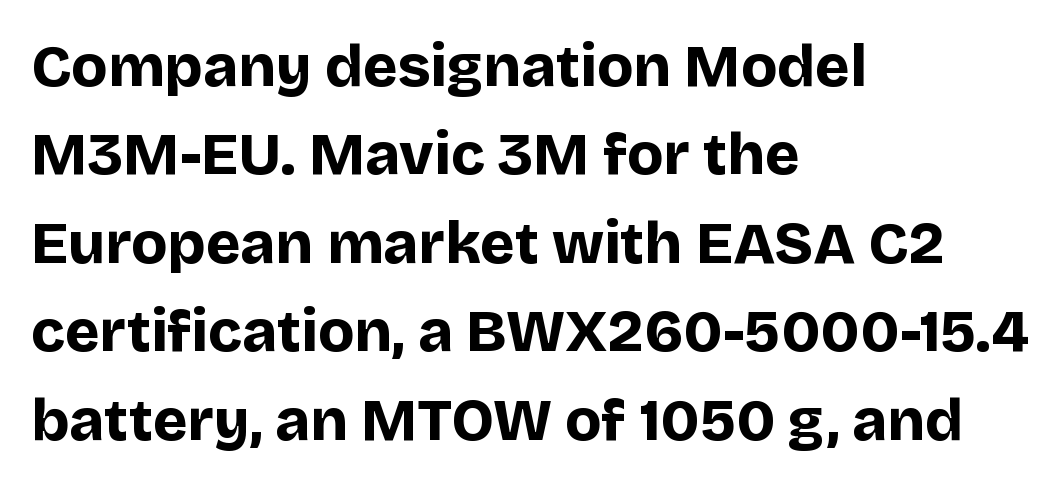
Q: Is the text bold? A: Yes.
Q: Is the text italic (slanted)? A: No, it is upright.
Q: Is the typeface a serif or a sans-serif typeface? A: Sans-serif.
Q: Is the text underlined? A: No.
Q: How is the paragraph aligned? A: Left-aligned.
Q: Is the spacing between letters normal or unusually wide? A: Normal.
Q: Is the spacing between lines tight, normal or loose? A: Normal.
Q: Width (condensed, normal, or wide)? A: Normal.
Q: Stroke contrast? A: Low.
Q: x-height? A: Large.
Q: Monospaced? A: No.
